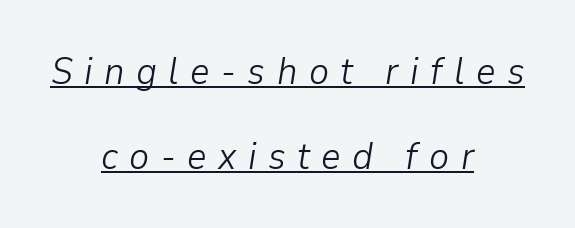
The image shows 38 px light type, italic (leaning right); set centered, loose line spacing (2.23x), unusually wide letter spacing (+0.3 em), underlined; low stroke contrast and a medium x-height.
